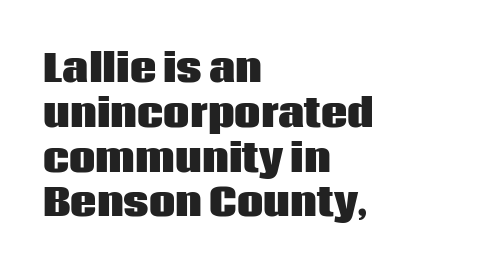
The image shows 37 px heavy sans-serif type, upright; set left-aligned, line spacing 1.21x, normal letter spacing, not underlined; low stroke contrast and a large x-height.
